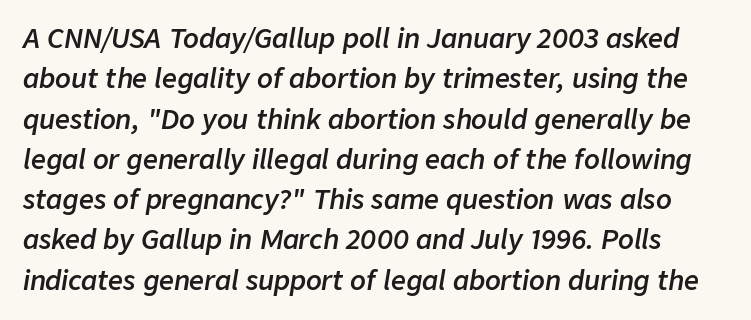
Does extra space separate the letters? No, they use regular spacing. The space between consecutive lines is moderate. A fair bit of extra ink — the face is semibold, not bold. The lettering tilts uniformly, giving the passage an italic look.
